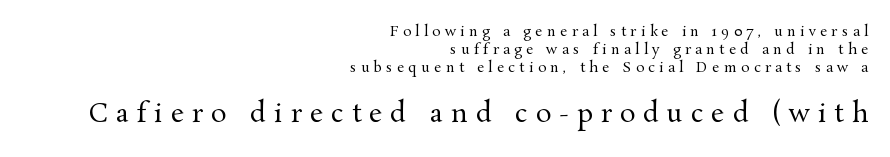
Q: Is the text bold? A: No.
Q: Is the text italic (slanted)? A: No, it is upright.
Q: Is the text underlined? A: No.
Q: How is the paragraph aligned? A: Right-aligned.
Q: Is the spacing between letters normal or unusually wide? A: Unusually wide.
Q: Is the spacing between lines tight, normal or loose? A: Normal.
Q: Which block of text is set in a larger size, the first (top) or the second (bottom)? A: The second (bottom) one.
